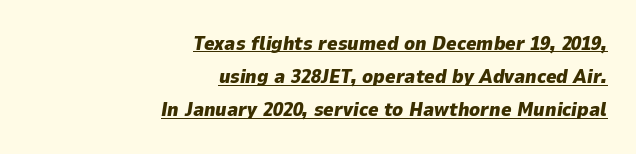
In CSS terms this would be text-align: right. What decoration does the sample have? An underline. The glyphs have the mass of a bold cut. Vertically, the passage feels balanced, rows spaced as you'd expect.
